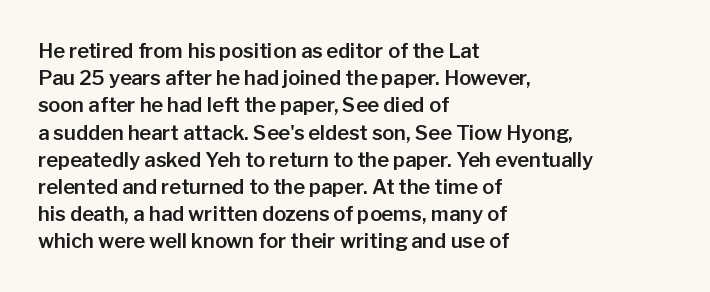
{"italic": "no", "underline": "no", "align": "left", "line_spacing": "normal", "line_spacing_ratio": 1.36, "letter_spacing": "normal", "letter_spacing_em": 0.0, "glyph_px": 20}
